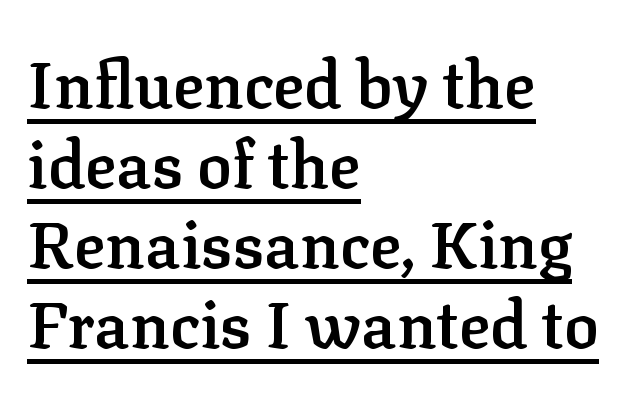
The image shows 65 px semibold serif type, upright; set left-aligned, line spacing 1.23x, normal letter spacing, underlined; low stroke contrast and a medium x-height.
